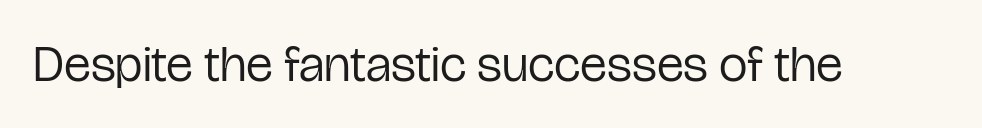
The lettering stays uniformly vertical, giving the passage a roman look. A clean baseline with only descenders dipping below it. Here the designer chose a conventional face with non-uniform glyph widths. I'd call this a sans setting — the letters go barefoot.
